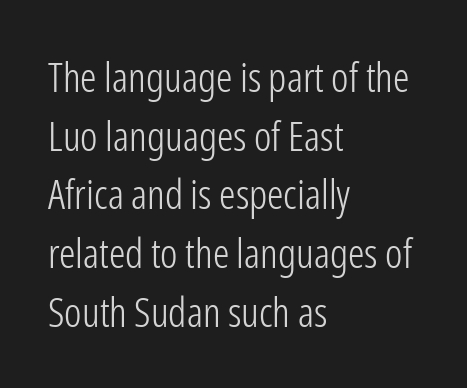
The image shows 41 px light, condensed sans-serif type, upright; set left-aligned, normal line spacing (1.43x), normal letter spacing, not underlined; low stroke contrast and a medium x-height.
